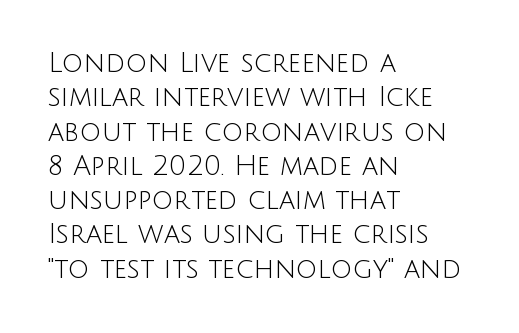
{"italic": "no", "bold": "no", "underline": "no", "align": "left", "line_spacing": "normal", "line_spacing_ratio": 1.27, "letter_spacing": "normal", "letter_spacing_em": 0.0, "glyph_px": 27}
